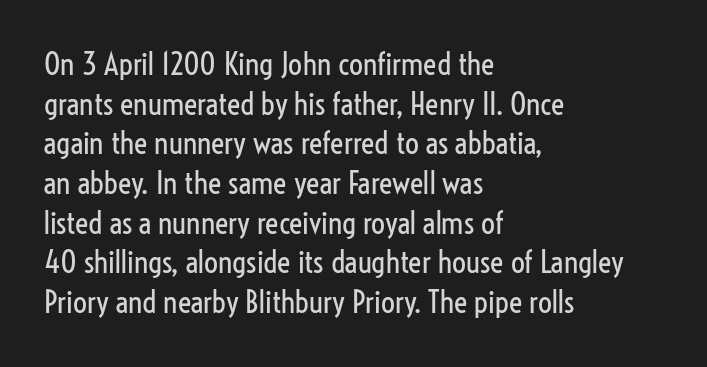
The image shows 31 px regular-weight, condensed sans-serif type, upright; set left-aligned, normal line spacing (1.28x), normal letter spacing, not underlined; low stroke contrast and a medium x-height.
